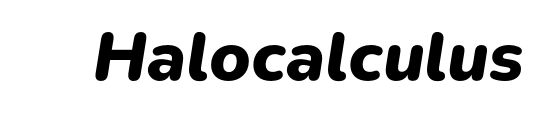
The image shows 70 px heavy type, italic (leaning right); set normal letter spacing, not underlined; low stroke contrast and a medium x-height.
